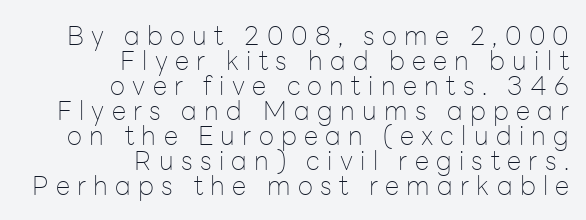
{"italic": "no", "bold": "no", "underline": "no", "align": "right", "line_spacing": "tight", "line_spacing_ratio": 0.96, "letter_spacing": "wide", "letter_spacing_em": 0.28, "glyph_px": 26}
